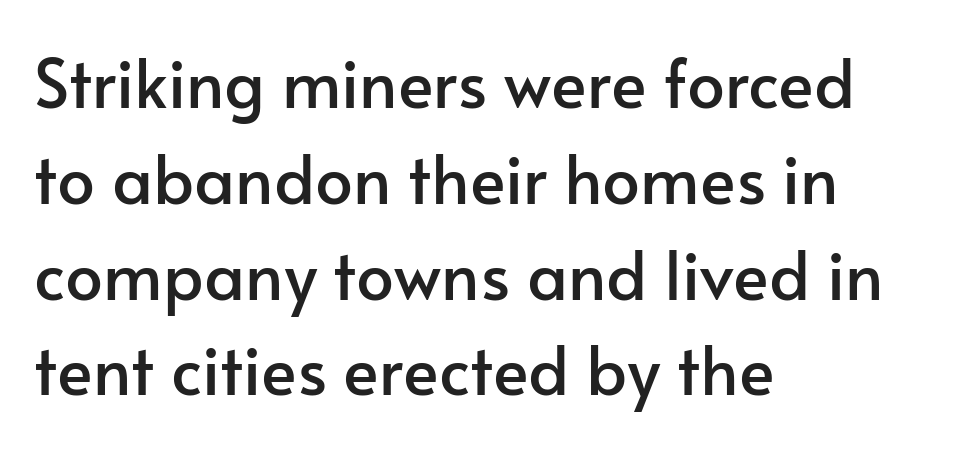
Horizontally, the lines are justified to the leading edge only. Just letters on the line, the space beneath them empty. Posture: straight, roman, zero tilt. Classification — sans serif. Rows of type keep a routine distance in the vertical direction.
